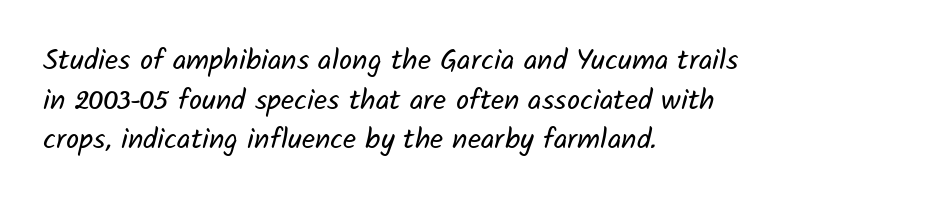
{"serif": "no", "bold": "no", "weight": "regular", "width": "normal", "stroke_contrast": "low", "x_height": "medium", "monospaced": "no", "underline": "no", "align": "left", "line_spacing": "normal", "line_spacing_ratio": 1.37, "letter_spacing": "normal", "letter_spacing_em": 0.0, "glyph_px": 29}
